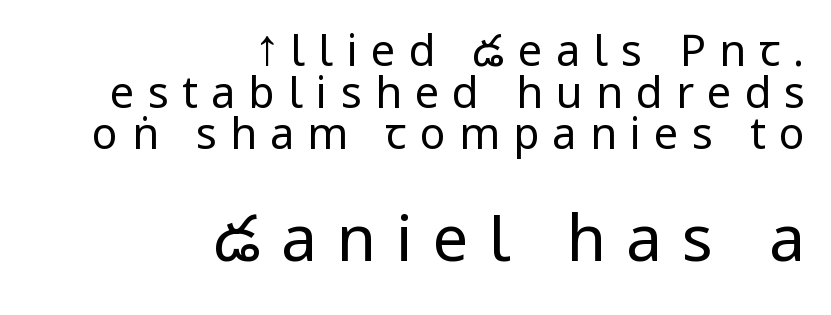
{"serif": "no", "italic": "no", "bold": "no", "weight": "regular", "width": "condensed", "stroke_contrast": "low", "x_height": "large", "monospaced": "no", "underline": "no", "align": "right", "line_spacing": "tight", "line_spacing_ratio": 0.97, "letter_spacing": "wide", "letter_spacing_em": 0.31, "larger_block": "second", "size_ratio": 1.49, "glyph_px": 64}
